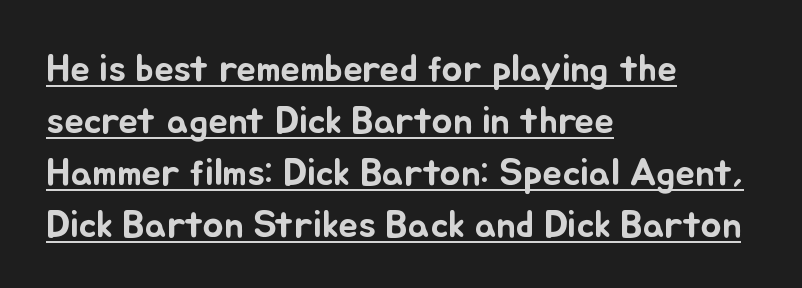
Think of a printed novel: that variable character pitch is what you see here. The lines are quadded left. A roman cut, with each character standing at attention. Words appear dense and cohesive because spacing is normal. A continuous stroke trails under the words, as in a hyperlink. This sample keeps an unexceptional amount of space between lines.
